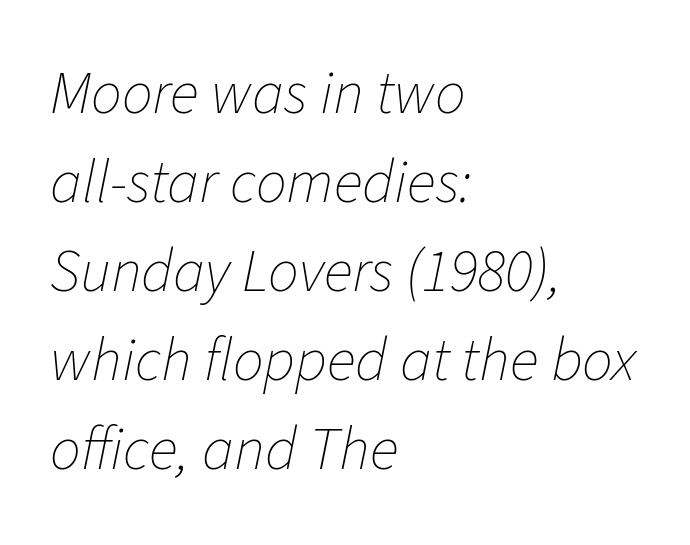
{"italic": "yes", "lean": "right", "slant_degrees": 11, "bold": "no", "weight": "thin", "width": "normal", "stroke_contrast": "low", "x_height": "medium", "monospaced": "no", "underline": "no", "align": "left", "line_spacing": "normal", "line_spacing_ratio": 1.46, "letter_spacing": "normal", "letter_spacing_em": 0.0, "glyph_px": 61}
